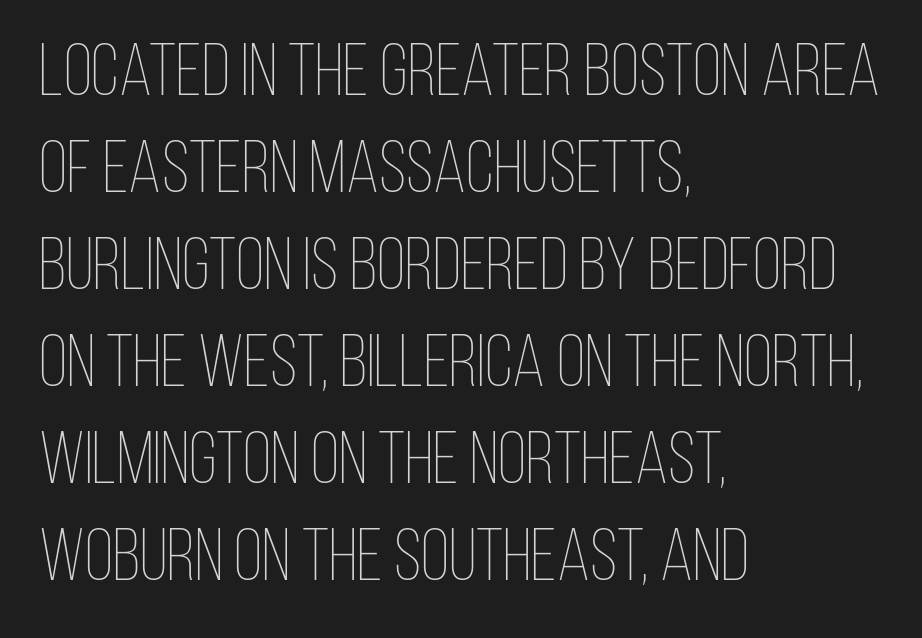
The image shows 74 px thin, condensed type, upright; set left-aligned, normal line spacing (1.31x), normal letter spacing, not underlined; low stroke contrast and a large x-height.
